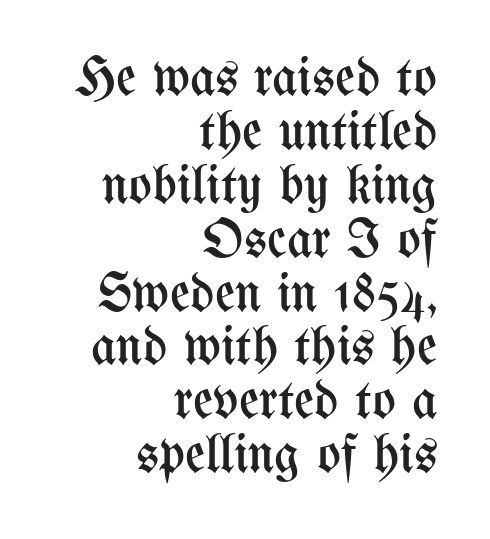
Short note: letters normally spaced. Typeset ragged left — the right edge is the straight one. Descender tails drop into unmarked territory. Is there any slant? The stems are plumb.
